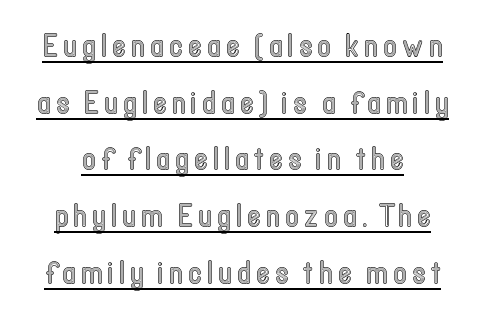
The image shows 31 px condensed type, upright; set line spacing 1.83x, underlined; a medium x-height.
